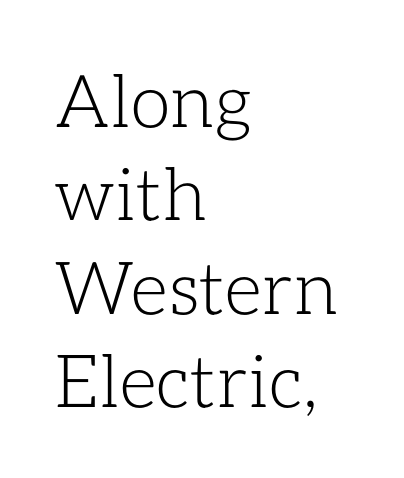
Only glyphs here, with clear space below each row. Compared with a centered layout, this one pins lines to the left instead. A normal amount of white space separates one row of letters from the next. The letterforms sit shoulder to shoulder at normal distance. The specimen reads as upright at a glance.
